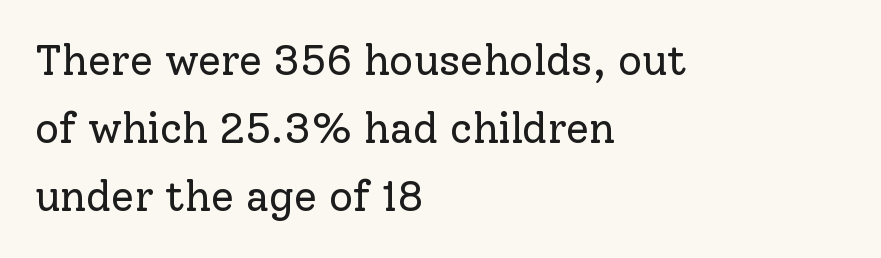
The image shows 42 px regular-weight serif type, upright; set left-aligned, normal line spacing (1.62x), normal letter spacing, not underlined; low stroke contrast and a medium x-height.
